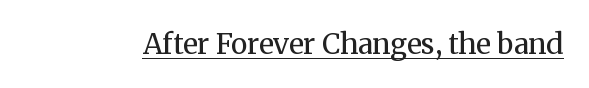
Q: Is the text bold? A: No.
Q: Is the text italic (slanted)? A: No, it is upright.
Q: Is the typeface a serif or a sans-serif typeface? A: Serif.
Q: Is the text underlined? A: Yes.
Q: Is the spacing between letters normal or unusually wide? A: Normal.
Q: Width (condensed, normal, or wide)? A: Normal.
Q: Stroke contrast? A: Medium.
Q: x-height? A: Medium.
Q: Monospaced? A: No.
